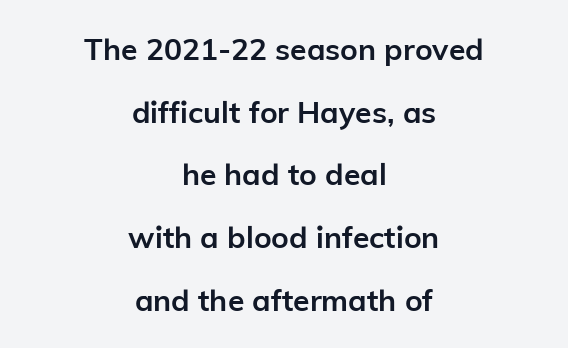
Q: Is the text bold? A: Yes.
Q: Is the text italic (slanted)? A: No, it is upright.
Q: Is the typeface a serif or a sans-serif typeface? A: Sans-serif.
Q: Is the text underlined? A: No.
Q: How is the paragraph aligned? A: Centered.
Q: Is the spacing between letters normal or unusually wide? A: Normal.
Q: Is the spacing between lines tight, normal or loose? A: Loose.
Q: Width (condensed, normal, or wide)? A: Normal.
Q: Stroke contrast? A: Low.
Q: x-height? A: Medium.
Q: Monospaced? A: No.
